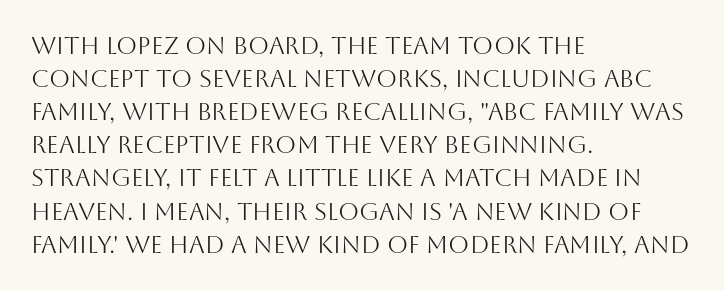
Q: Is the text bold? A: No.
Q: Is the text italic (slanted)? A: No, it is upright.
Q: Is the text underlined? A: No.
Q: How is the paragraph aligned? A: Left-aligned.
Q: Is the spacing between letters normal or unusually wide? A: Normal.
Q: Is the spacing between lines tight, normal or loose? A: Normal.
